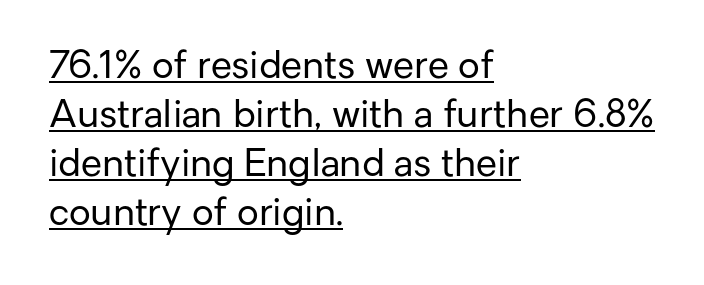
The image shows 38 px regular-weight sans-serif type, upright; set left-aligned, normal line spacing (1.29x), normal letter spacing, underlined; low stroke contrast and a medium x-height.
